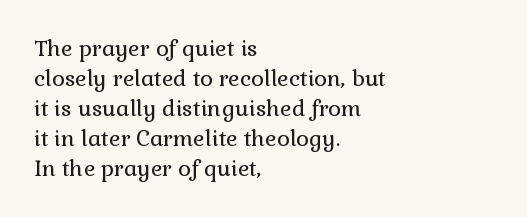
{"italic": "no", "bold": "no", "underline": "no", "align": "left", "line_spacing": "normal", "line_spacing_ratio": 1.36, "letter_spacing": "normal", "letter_spacing_em": 0.0, "glyph_px": 22}
